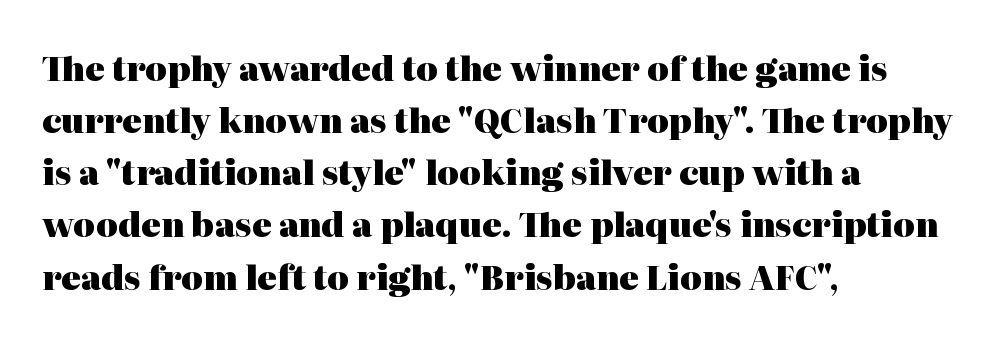
{"serif": "yes", "italic": "no", "bold": "yes", "weight": "heavy", "width": "normal", "stroke_contrast": "high", "x_height": "medium", "monospaced": "no", "underline": "no", "align": "left", "line_spacing": "normal", "line_spacing_ratio": 1.58, "letter_spacing": "normal", "letter_spacing_em": 0.0, "glyph_px": 33}
